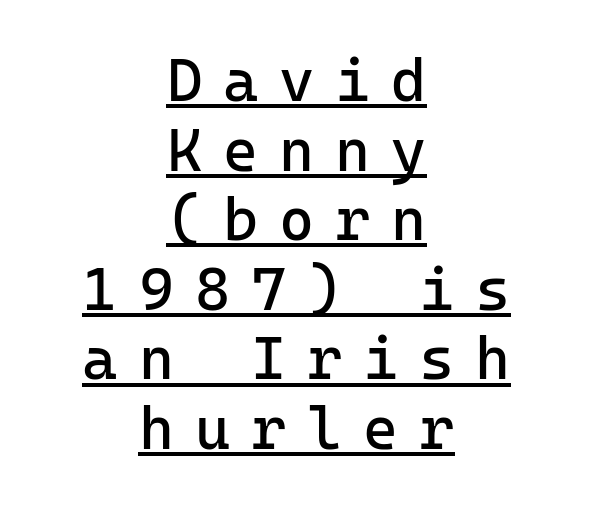
{"serif": "no", "italic": "no", "bold": "no", "weight": "regular", "width": "normal", "stroke_contrast": "low", "x_height": "medium", "monospaced": "yes", "underline": "yes", "align": "center", "line_spacing_ratio": 1.16, "letter_spacing": "wide", "letter_spacing_em": 0.35, "glyph_px": 60}
